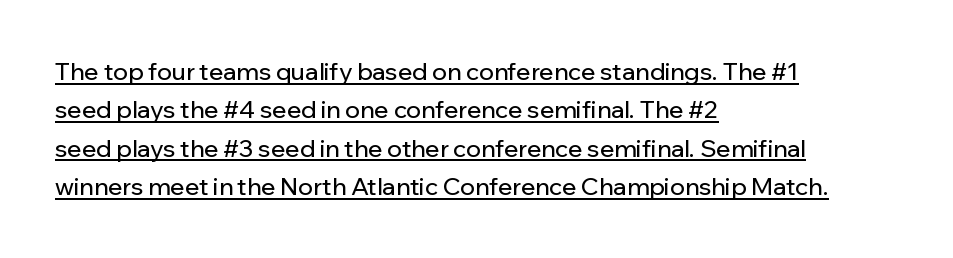
The rows are spaced the way most documents space them. Words appear dense and cohesive because spacing is normal. The passage shown is underscored from start to finish. Horizontal alignment here is leftward, the default for most running prose.
